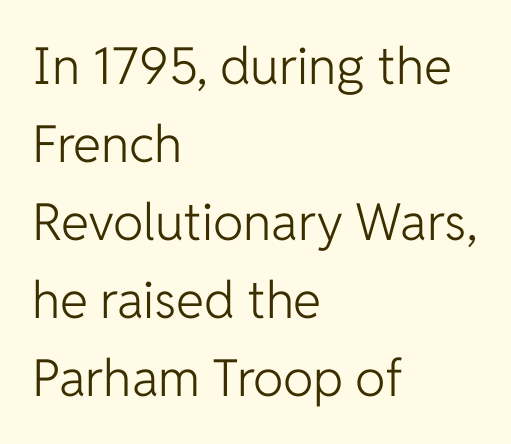
Each letter's strokes conclude bluntly, with no projecting serifs. Successive baselines arrive at the customary interval. The gaps between neighbouring characters are ordinary and unremarkable. Alignment: flush left.
